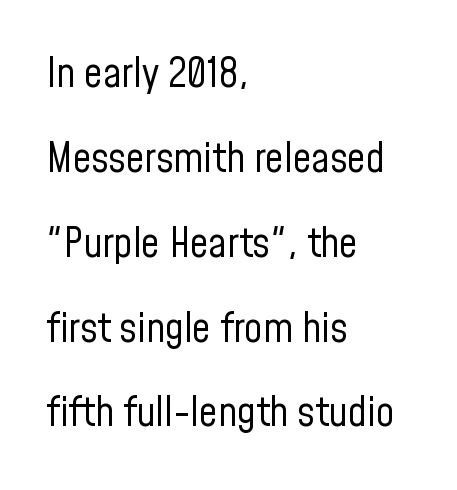
The image shows 41 px regular-weight, condensed sans-serif type, upright; set left-aligned, loose line spacing (2.07x), normal letter spacing, not underlined; low stroke contrast and a medium x-height.
